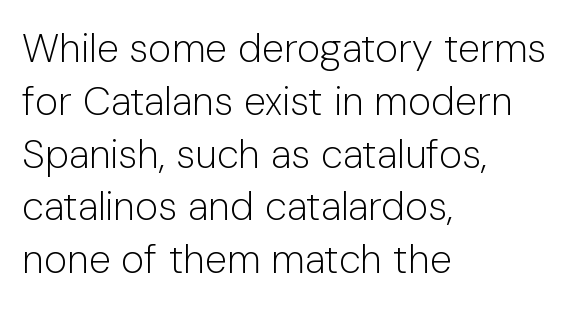
Q: Is the text bold? A: No.
Q: Is the text italic (slanted)? A: No, it is upright.
Q: Is the typeface a serif or a sans-serif typeface? A: Sans-serif.
Q: Is the text underlined? A: No.
Q: How is the paragraph aligned? A: Left-aligned.
Q: Is the spacing between letters normal or unusually wide? A: Normal.
Q: Is the spacing between lines tight, normal or loose? A: Normal.
Q: Width (condensed, normal, or wide)? A: Normal.
Q: Stroke contrast? A: Low.
Q: x-height? A: Medium.
Q: Monospaced? A: No.
